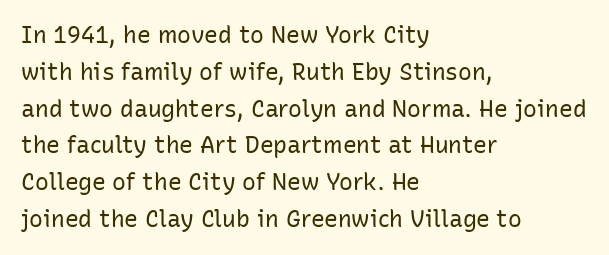
The rendering uses a moderate line-height, typical for paragraphs. The cut favours lightness, reaching ordinary text weight at its darkest. This is roman type, the default non-slanted kind. A student would call this left alignment; a typographer would say flush left, rag right. Honestly, there is no underline to notice here at all. The letterforms sit shoulder to shoulder at normal distance.
